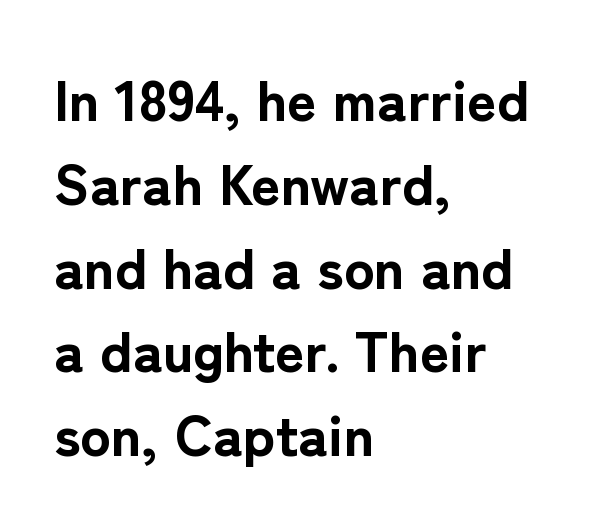
The characters look thick and weighty, a clear bold. The lines are quadded left. Nobody drew a line under any word here. The face used here is proportionally spaced, like ordinary book or web type. Tracking value appears to be zero — textbook default spacing. Unlike italic type, these characters show no tilt at all.
